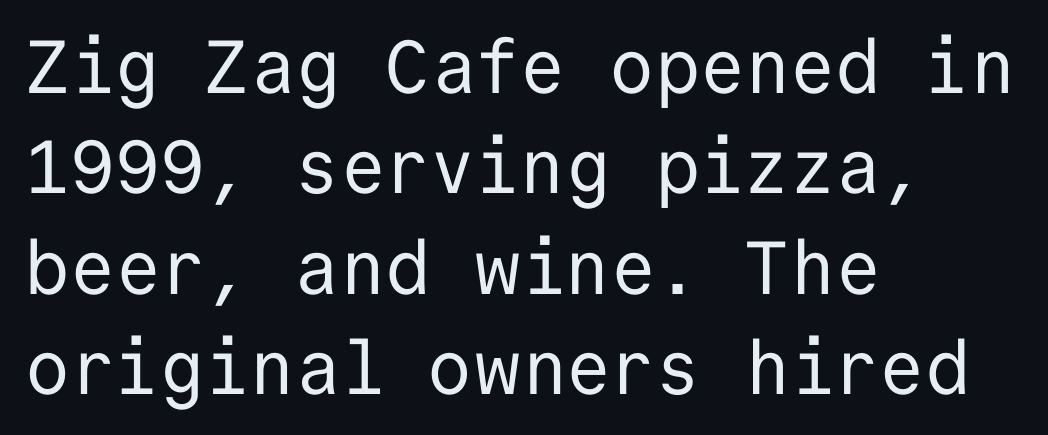
{"serif": "no", "italic": "no", "bold": "no", "weight": "regular", "width": "normal", "stroke_contrast": "low", "x_height": "medium", "monospaced": "yes", "underline": "no", "align": "left", "line_spacing": "normal", "line_spacing_ratio": 1.34, "letter_spacing": "normal", "letter_spacing_em": 0.0, "glyph_px": 75}
